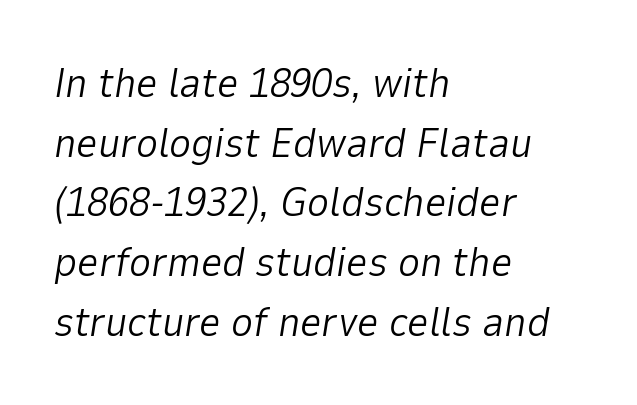
The image shows 42 px light type, italic (leaning right); set left-aligned, normal line spacing (1.42x), normal letter spacing, not underlined; low stroke contrast and a medium x-height.
